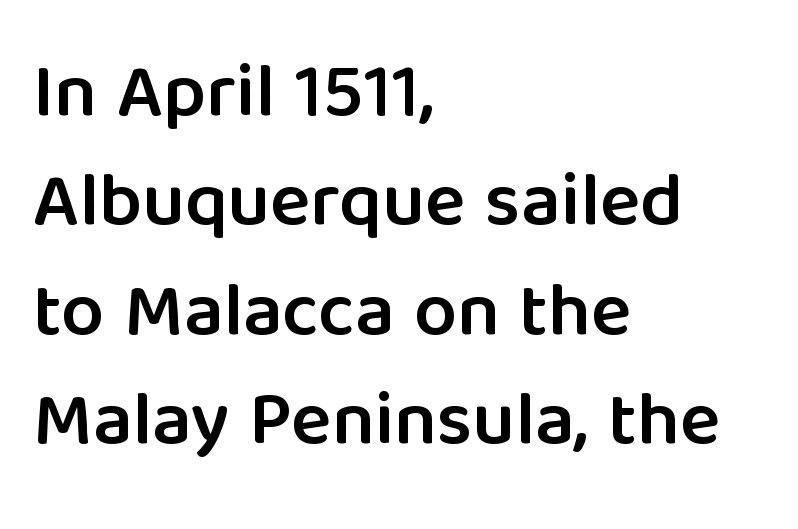
{"serif": "no", "italic": "no", "bold": "semi", "weight": "semibold", "width": "normal", "stroke_contrast": "low", "x_height": "medium", "monospaced": "no", "underline": "no", "align": "left", "line_spacing": "normal", "line_spacing_ratio": 1.44, "letter_spacing": "normal", "letter_spacing_em": 0.0, "glyph_px": 76}
